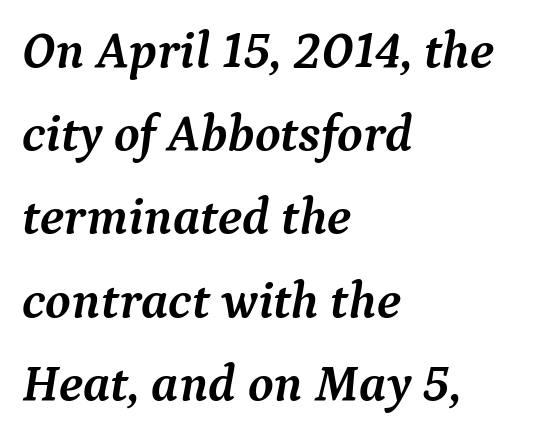
{"serif": "yes", "italic": "yes", "lean": "right", "slant_degrees": 9, "bold": "yes", "weight": "semibold", "width": "normal", "stroke_contrast": "medium", "x_height": "medium", "monospaced": "no", "underline": "no", "align": "left", "line_spacing": "normal", "line_spacing_ratio": 1.6, "letter_spacing": "normal", "letter_spacing_em": 0.0, "glyph_px": 52}
